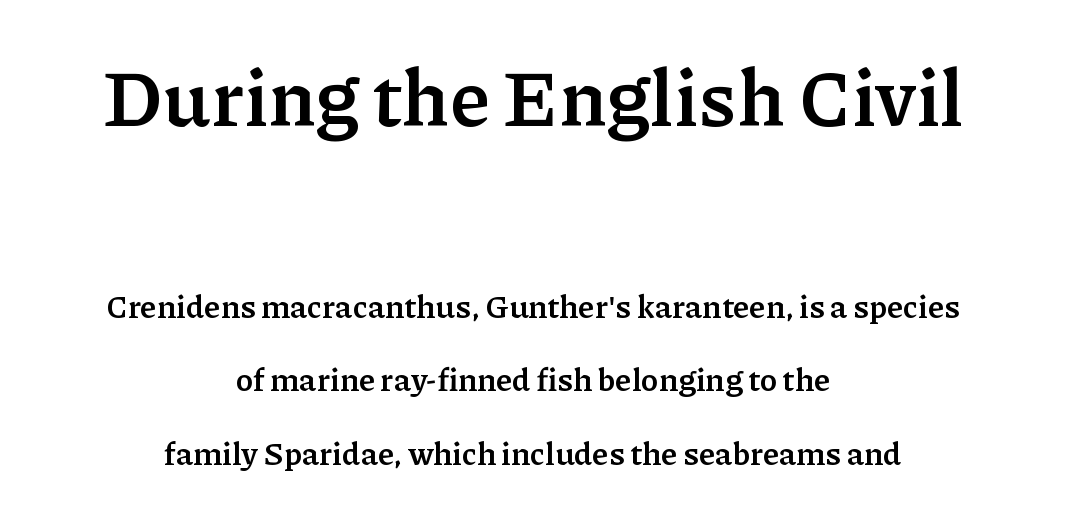
{"serif": "yes", "italic": "no", "bold": "yes", "weight": "semibold", "width": "normal", "stroke_contrast": "low", "x_height": "medium", "monospaced": "no", "underline": "no", "align": "center", "line_spacing": "loose", "line_spacing_ratio": 2.29, "letter_spacing": "normal", "letter_spacing_em": 0.0, "larger_block": "first", "size_ratio": 2.47, "glyph_px": 79}
